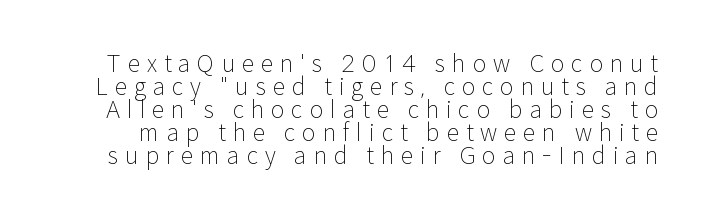
The image shows 23 px text type, upright; set tight line spacing (1.0x), unusually wide letter spacing (+0.3 em), not underlined.
